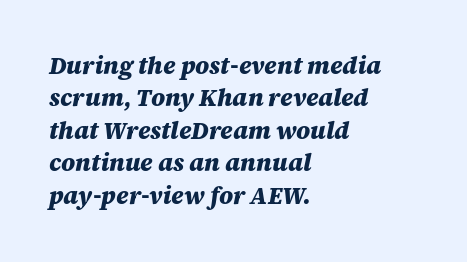
{"italic": "yes", "lean": "right", "slant_degrees": 12, "bold": "yes", "underline": "no", "align": "left", "line_spacing": "normal", "line_spacing_ratio": 1.35, "letter_spacing": "normal", "letter_spacing_em": 0.0, "glyph_px": 24}
